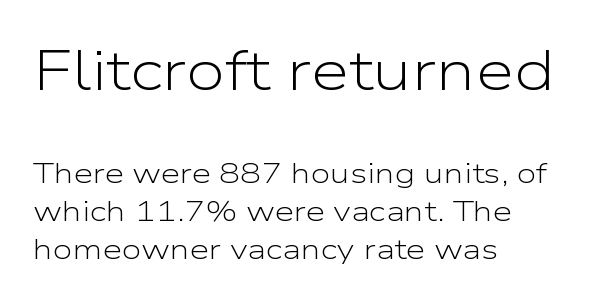
{"serif": "no", "italic": "no", "bold": "no", "weight": "light", "width": "wide", "stroke_contrast": "low", "x_height": "medium", "monospaced": "no", "underline": "no", "align": "left", "line_spacing": "normal", "line_spacing_ratio": 1.36, "letter_spacing": "normal", "letter_spacing_em": 0.0, "larger_block": "first", "size_ratio": 2.0, "glyph_px": 56}
